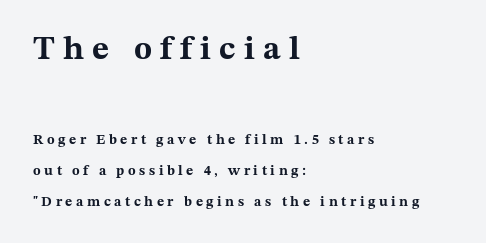
{"serif": "yes", "italic": "no", "bold": "yes", "weight": "bold", "width": "wide", "stroke_contrast": "medium", "x_height": "medium", "monospaced": "no", "underline": "no", "align": "left", "line_spacing": "loose", "line_spacing_ratio": 2.22, "letter_spacing": "wide", "letter_spacing_em": 0.25, "larger_block": "first", "size_ratio": 2.36, "glyph_px": 33}
